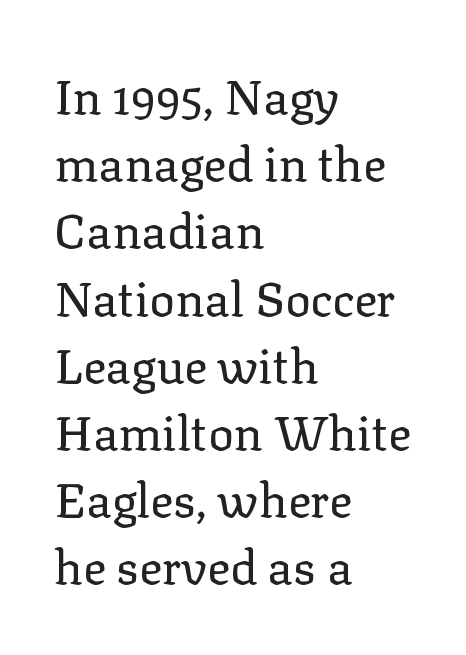
The image shows 48 px regular-weight serif type, upright; set left-aligned, normal line spacing (1.4x), normal letter spacing, not underlined; low stroke contrast and a medium x-height.
